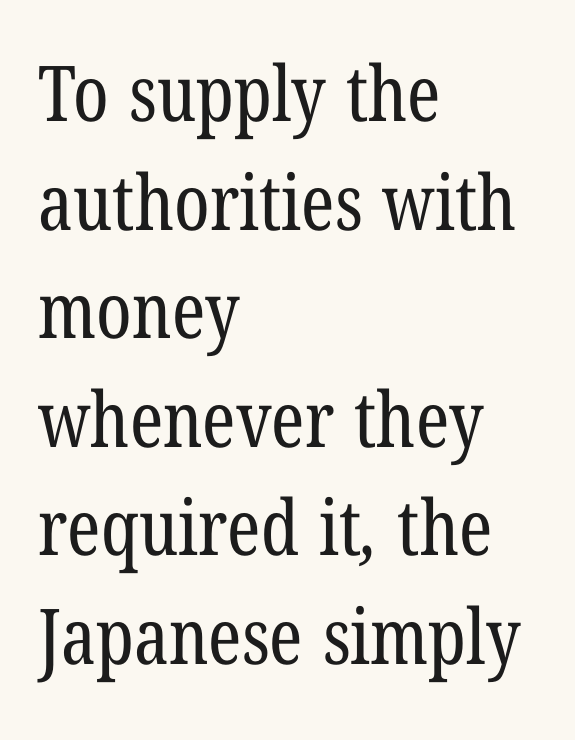
Q: Is the text bold? A: No.
Q: Is the typeface a serif or a sans-serif typeface? A: Serif.
Q: Is the text underlined? A: No.
Q: How is the paragraph aligned? A: Left-aligned.
Q: Is the spacing between letters normal or unusually wide? A: Normal.
Q: Is the spacing between lines tight, normal or loose? A: Normal.
Q: Width (condensed, normal, or wide)? A: Condensed.
Q: Stroke contrast? A: Low.
Q: x-height? A: Medium.
Q: Monospaced? A: No.
